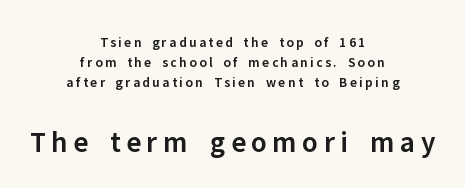
{"serif": "no", "italic": "no", "bold": "semi", "weight": "semibold", "width": "normal", "stroke_contrast": "low", "x_height": "medium", "monospaced": "no", "underline": "no", "align": "center", "line_spacing": "normal", "line_spacing_ratio": 1.42, "larger_block": "second", "size_ratio": 2.14, "glyph_px": 30}
